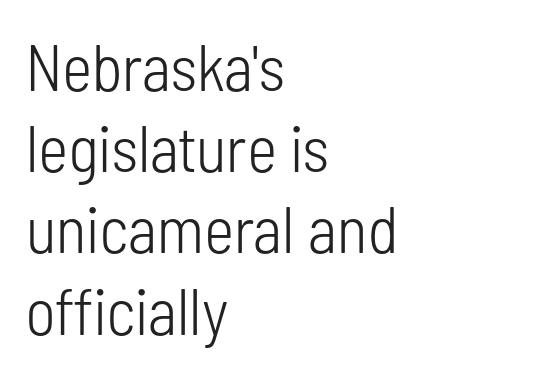
Q: Is the text bold? A: No.
Q: Is the text italic (slanted)? A: No, it is upright.
Q: Is the typeface a serif or a sans-serif typeface? A: Sans-serif.
Q: Is the text underlined? A: No.
Q: How is the paragraph aligned? A: Left-aligned.
Q: Is the spacing between letters normal or unusually wide? A: Normal.
Q: Is the spacing between lines tight, normal or loose? A: Normal.
Q: Width (condensed, normal, or wide)? A: Condensed.
Q: Stroke contrast? A: Low.
Q: x-height? A: Medium.
Q: Monospaced? A: No.
